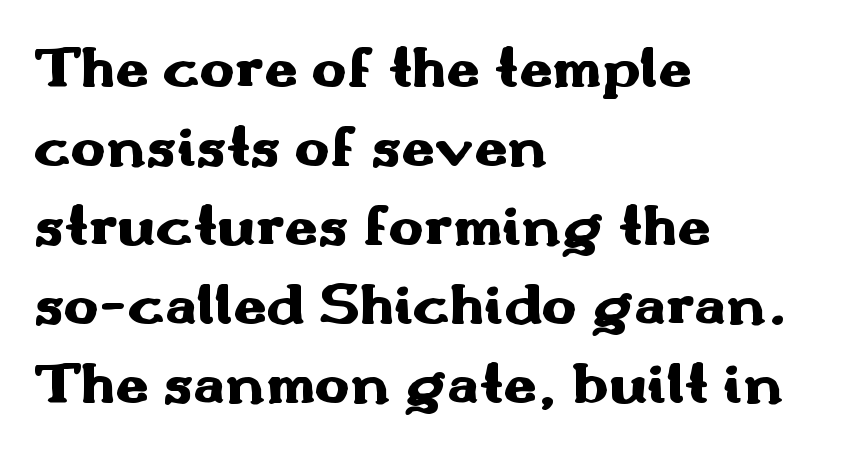
The image shows 59 px heavy, wide sans-serif type, upright; set left-aligned, normal line spacing (1.34x), normal letter spacing, not underlined; medium stroke contrast and a small x-height.
